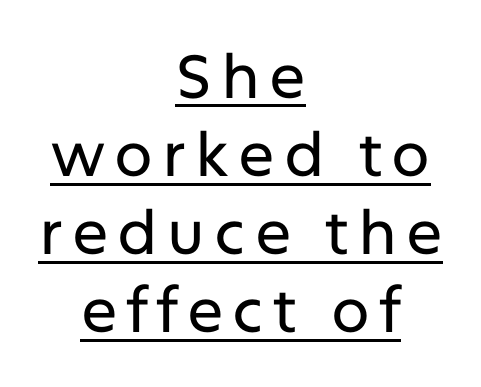
{"serif": "no", "italic": "no", "width": "normal", "stroke_contrast": "low", "x_height": "medium", "monospaced": "no", "underline": "yes", "align": "center", "line_spacing": "normal", "line_spacing_ratio": 1.28, "glyph_px": 61}
